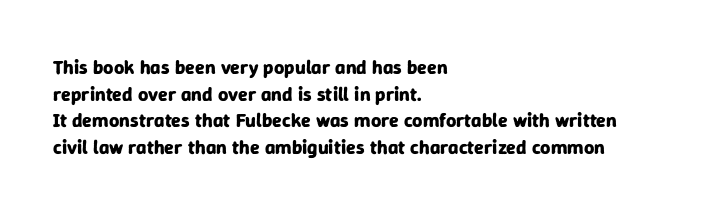
The typography opts for an upright posture over an oblique one. A classic flush-left, rag-right setting is used for this passage. Words appear dense and cohesive because spacing is normal. A full-strength bold gives these letters their thick strokes. Rule under the text: the space is simply empty.
